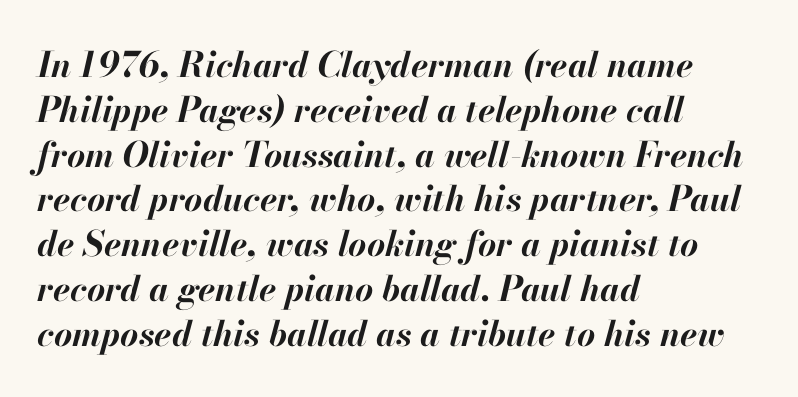
{"italic": "yes", "lean": "right", "slant_degrees": 13, "bold": "yes", "weight": "bold", "width": "normal", "stroke_contrast": "high", "x_height": "small", "monospaced": "no", "underline": "no", "align": "left", "line_spacing": "normal", "line_spacing_ratio": 1.28, "letter_spacing": "normal", "letter_spacing_em": 0.0, "glyph_px": 35}
